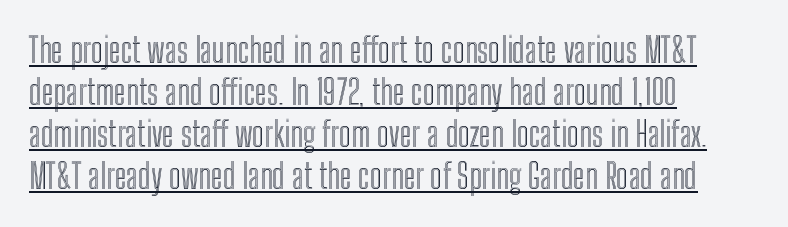
{"italic": "no", "width": "condensed", "x_height": "medium", "monospaced": "no", "underline": "yes", "align": "left", "line_spacing_ratio": 1.24, "letter_spacing": "normal", "letter_spacing_em": 0.0, "glyph_px": 34}
